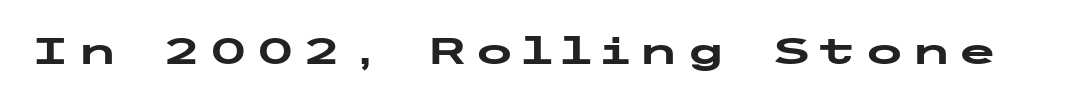
The image shows 37 px heavy, wide sans-serif type, upright; set not underlined; low stroke contrast and a medium x-height.
